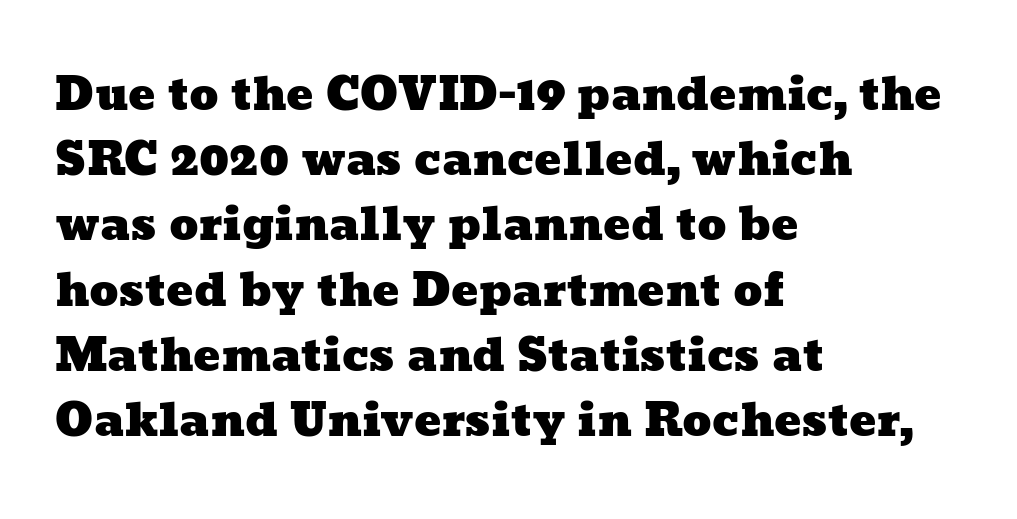
Q: Is the text underlined? A: No.
Q: How is the paragraph aligned? A: Left-aligned.
Q: Is the spacing between letters normal or unusually wide? A: Normal.
Q: Is the spacing between lines tight, normal or loose? A: Normal.
Q: Width (condensed, normal, or wide)? A: Wide.
Q: Stroke contrast? A: Low.
Q: x-height? A: Medium.
Q: Monospaced? A: No.
